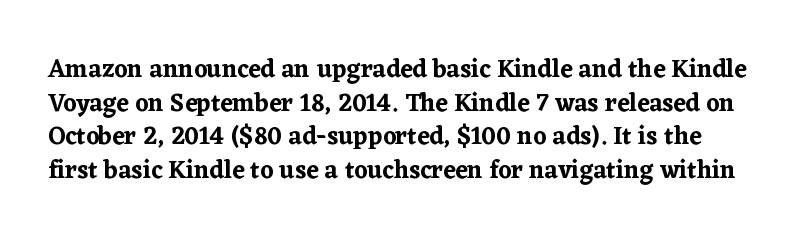
{"italic": "no", "underline": "no", "line_spacing": "normal", "line_spacing_ratio": 1.35, "letter_spacing": "normal", "letter_spacing_em": 0.0, "glyph_px": 25}
